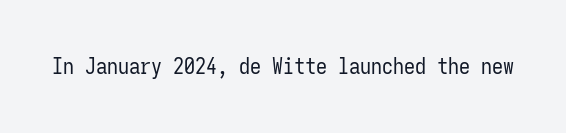
The space directly below the letters is spotless. Quick note: not italic, upright. The line texture is even and compact thanks to regular tracking. These glyphs show unthickened strokes, regular width or finer.
